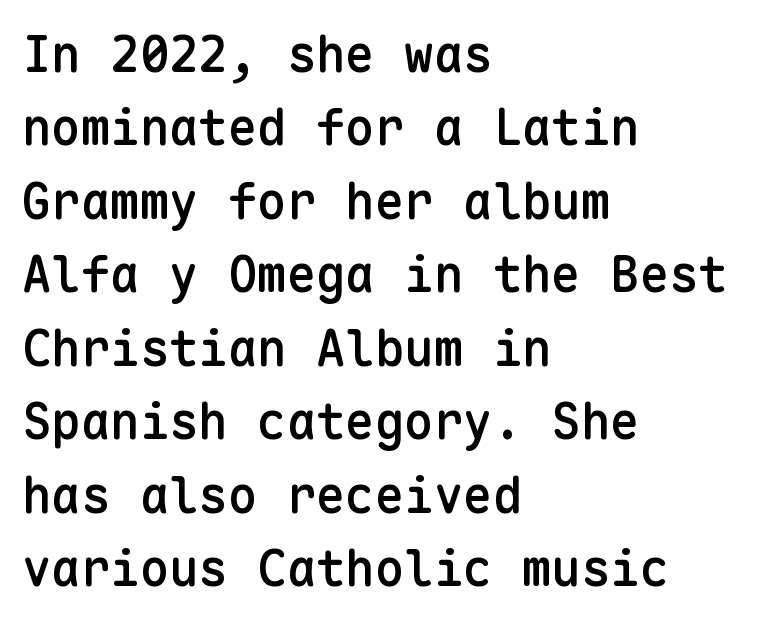
The image shows 49 px semibold sans-serif type, upright, monospaced; set left-aligned, normal line spacing (1.5x), normal letter spacing, not underlined; low stroke contrast and a medium x-height.
